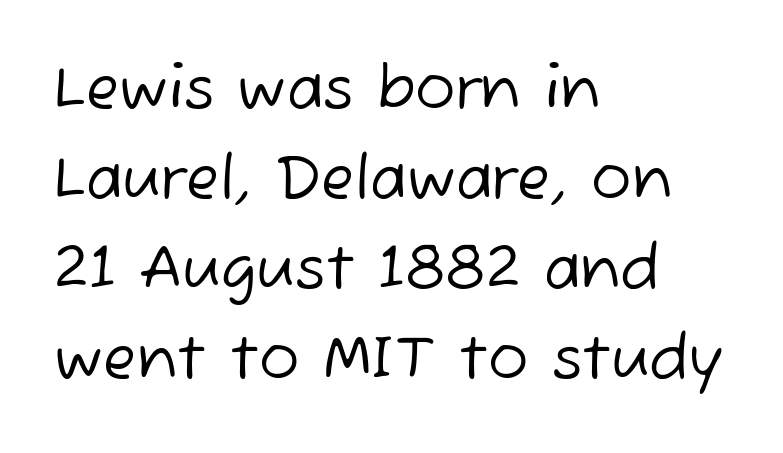
{"serif": "no", "bold": "no", "weight": "regular", "width": "normal", "stroke_contrast": "low", "x_height": "medium", "monospaced": "no", "underline": "no", "align": "left", "line_spacing": "normal", "line_spacing_ratio": 1.5, "letter_spacing": "normal", "letter_spacing_em": 0.0, "glyph_px": 60}
